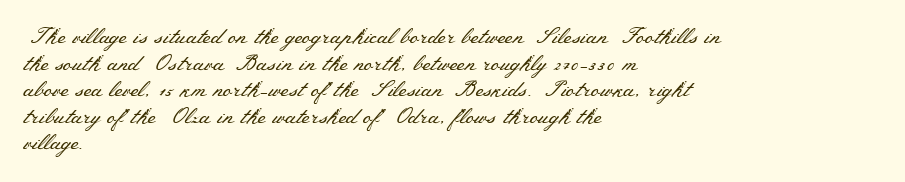
The face used here is rendered with its standard letterfit. The rag falls on the right side of this text block. The typeface has the unassuming heft of standard copy or less.
